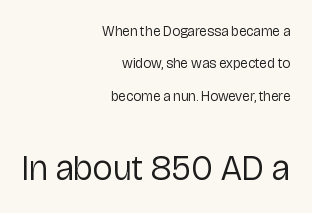
Q: Is the text bold? A: No.
Q: Is the text italic (slanted)? A: No, it is upright.
Q: Is the typeface a serif or a sans-serif typeface? A: Sans-serif.
Q: Is the text underlined? A: No.
Q: How is the paragraph aligned? A: Right-aligned.
Q: Is the spacing between letters normal or unusually wide? A: Normal.
Q: Is the spacing between lines tight, normal or loose? A: Loose.
Q: Which block of text is set in a larger size, the first (top) or the second (bottom)? A: The second (bottom) one.
Q: Width (condensed, normal, or wide)? A: Normal.
Q: Stroke contrast? A: Low.
Q: x-height? A: Medium.
Q: Monospaced? A: No.
